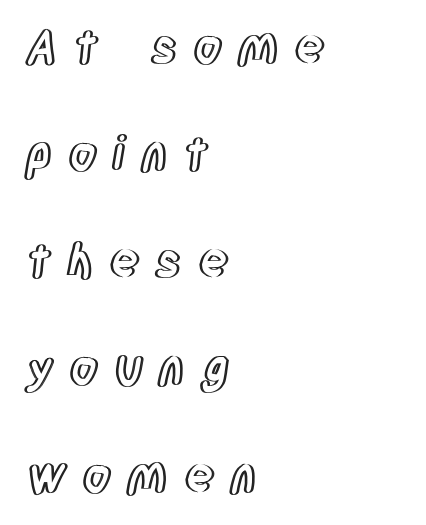
Q: Is the text italic (slanted)? A: Yes.
Q: Is the text underlined? A: No.
Q: How is the paragraph aligned? A: Left-aligned.
Q: Is the spacing between letters normal or unusually wide? A: Unusually wide.
Q: Is the spacing between lines tight, normal or loose? A: Loose.
Q: Width (condensed, normal, or wide)? A: Condensed.
Q: x-height? A: Large.
Q: Monospaced? A: No.
